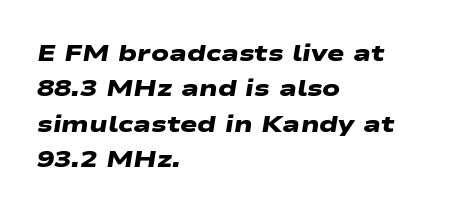
Q: Is the text bold? A: Yes.
Q: Is the text underlined? A: No.
Q: How is the paragraph aligned? A: Left-aligned.
Q: Is the spacing between letters normal or unusually wide? A: Normal.
Q: Is the spacing between lines tight, normal or loose? A: Normal.
